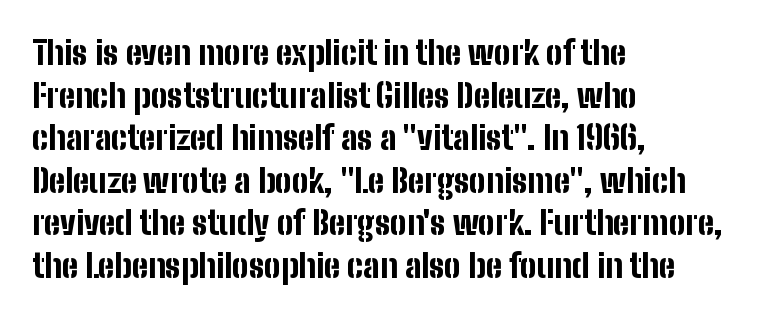
The font is running at its bold setting. If you measured baseline to baseline, you'd find a middling distance. Caption: standard tracking, unaltered. Decoration check: the copy has no underline. Each line starts at the same left margin while the right side varies.
